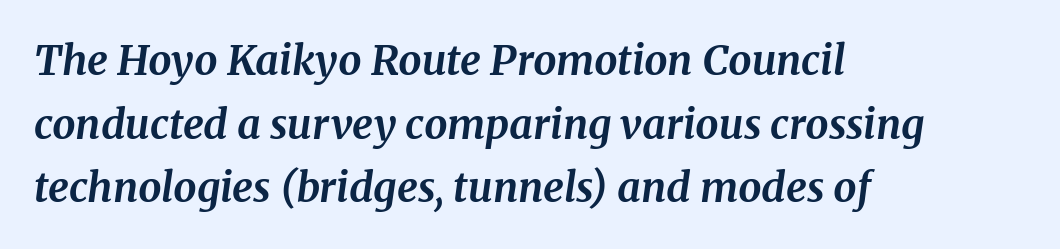
Is this a fixed-width face? No — the glyphs have proportional, varying widths. Honestly, the row spacing looks completely unremarkable. These lines are composed in type with serifs. These words are printed bold, with thick strokes throughout.
